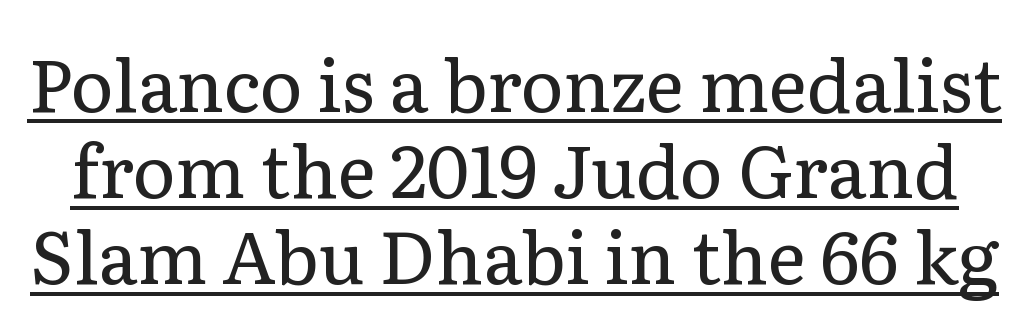
Q: Is the text bold? A: No.
Q: Is the text italic (slanted)? A: No, it is upright.
Q: Is the typeface a serif or a sans-serif typeface? A: Serif.
Q: Is the text underlined? A: Yes.
Q: Is the spacing between letters normal or unusually wide? A: Normal.
Q: Width (condensed, normal, or wide)? A: Normal.
Q: Stroke contrast? A: Low.
Q: x-height? A: Medium.
Q: Monospaced? A: No.
